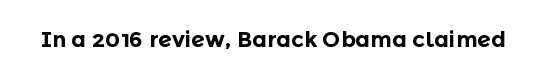
Q: Is the text bold? A: Yes.
Q: Is the text italic (slanted)? A: No, it is upright.
Q: Is the text underlined? A: No.
Q: Is the spacing between letters normal or unusually wide? A: Normal.
